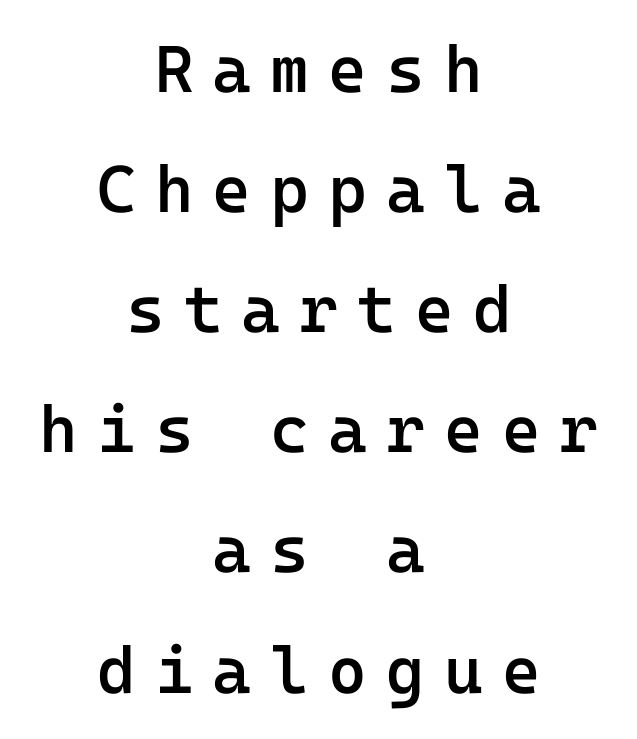
{"serif": "no", "italic": "no", "bold": "semi", "weight": "semibold", "width": "normal", "stroke_contrast": "low", "x_height": "medium", "monospaced": "yes", "underline": "no", "align": "center", "line_spacing_ratio": 1.82, "letter_spacing": "wide", "letter_spacing_em": 0.29, "glyph_px": 66}
